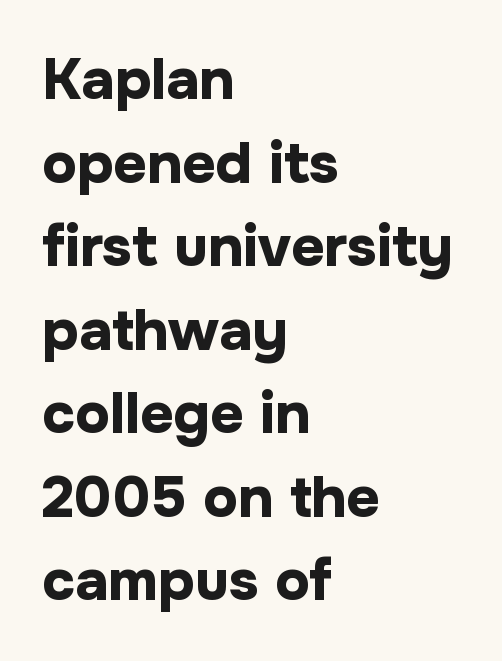
The passage shown is typed in a proportional face where columns would drift. This sample is left-justified, so line endings fall wherever the words run out. Tracking here is standard; glyphs follow each other at the usual distance. Compared with an ordinary text face, these strokes are far heavier — a full bold.
